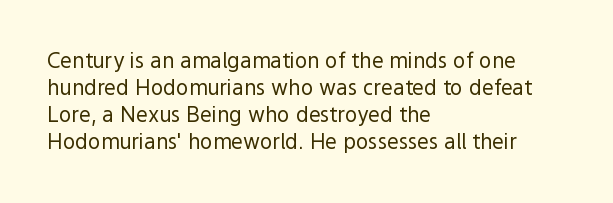
{"italic": "no", "bold": "no", "underline": "no", "align": "left", "line_spacing": "normal", "line_spacing_ratio": 1.29, "letter_spacing": "normal", "letter_spacing_em": 0.0, "glyph_px": 21}
